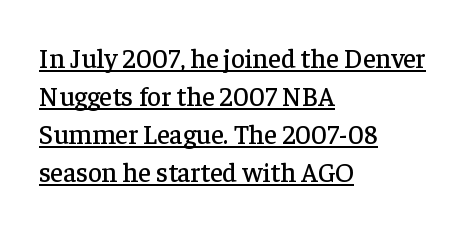
The image shows 27 px text type, upright; set left-aligned, normal line spacing (1.41x), normal letter spacing, underlined.
